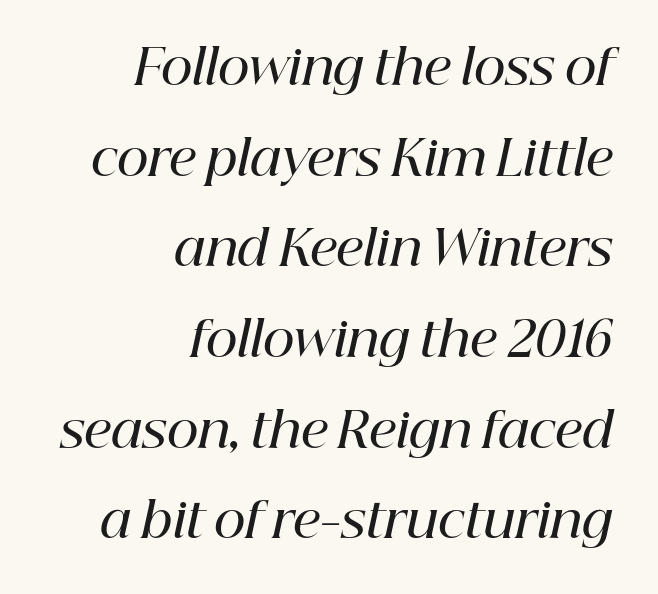
{"serif": "yes", "italic": "yes", "lean": "right", "slant_degrees": 12, "bold": "semi", "weight": "semibold", "width": "normal", "stroke_contrast": "high", "x_height": "medium", "monospaced": "no", "underline": "no", "align": "right", "line_spacing_ratio": 1.85, "letter_spacing": "normal", "letter_spacing_em": 0.0, "glyph_px": 49}
